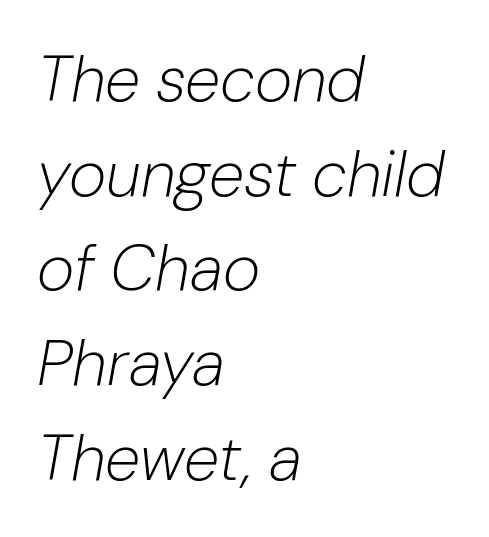
Q: Is the text bold? A: No.
Q: Is the text italic (slanted)? A: Yes, it leans right by about 10 degrees.
Q: Is the text underlined? A: No.
Q: How is the paragraph aligned? A: Left-aligned.
Q: Is the spacing between letters normal or unusually wide? A: Normal.
Q: Is the spacing between lines tight, normal or loose? A: Normal.
Q: Width (condensed, normal, or wide)? A: Normal.
Q: Stroke contrast? A: Low.
Q: x-height? A: Medium.
Q: Monospaced? A: No.
